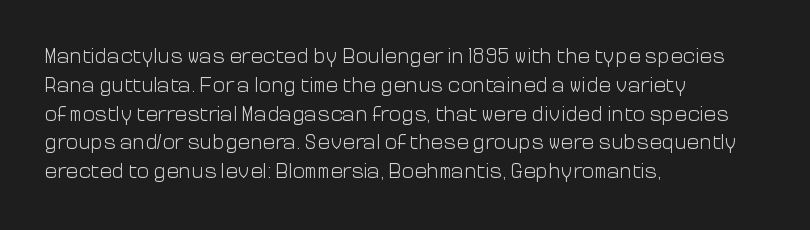
Each new line begins a customary step beneath the previous one. Stems here are at most as thick as an everyday book face. Words appear dense and cohesive because spacing is normal. Descenders hang freely into open space. The axis of the letterforms is exactly vertical.
